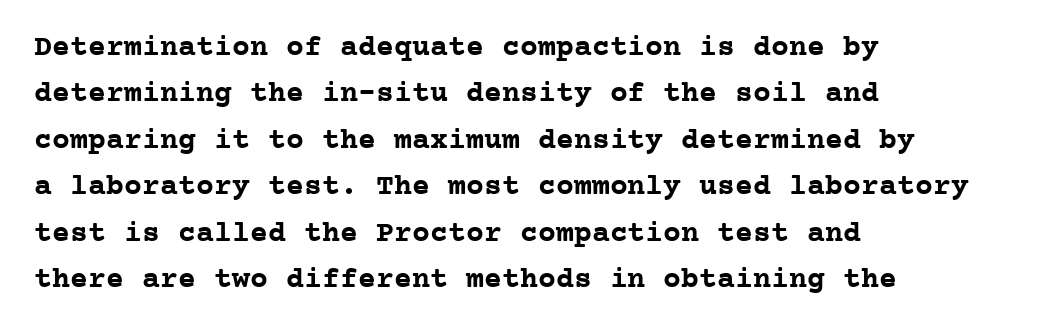
Q: Is the text bold? A: Yes.
Q: Is the text italic (slanted)? A: No, it is upright.
Q: Is the typeface a serif or a sans-serif typeface? A: Serif.
Q: Is the text underlined? A: No.
Q: How is the paragraph aligned? A: Left-aligned.
Q: Is the spacing between letters normal or unusually wide? A: Normal.
Q: Is the spacing between lines tight, normal or loose? A: Normal.
Q: Width (condensed, normal, or wide)? A: Normal.
Q: Stroke contrast? A: Low.
Q: x-height? A: Medium.
Q: Monospaced? A: Yes.
